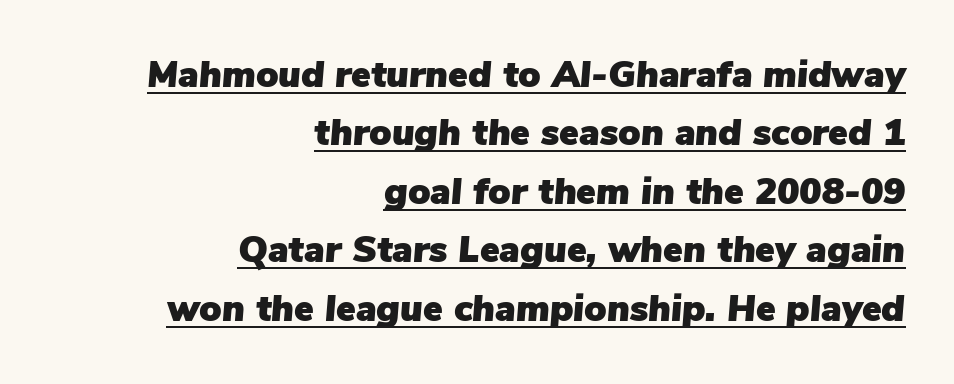
Q: Is the text italic (slanted)? A: Yes, it leans right by about 5 degrees.
Q: Is the text underlined? A: Yes.
Q: How is the paragraph aligned? A: Right-aligned.
Q: Is the spacing between letters normal or unusually wide? A: Normal.
Q: Is the spacing between lines tight, normal or loose? A: Normal.
Q: Width (condensed, normal, or wide)? A: Normal.
Q: Stroke contrast? A: Low.
Q: x-height? A: Medium.
Q: Monospaced? A: No.
